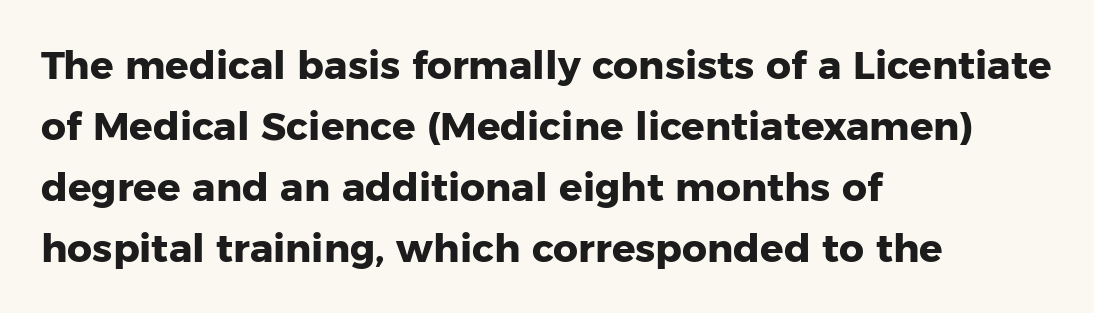
Q: Is the text bold? A: Yes.
Q: Is the text italic (slanted)? A: No, it is upright.
Q: Is the typeface a serif or a sans-serif typeface? A: Sans-serif.
Q: Is the text underlined? A: No.
Q: How is the paragraph aligned? A: Left-aligned.
Q: Is the spacing between letters normal or unusually wide? A: Normal.
Q: Is the spacing between lines tight, normal or loose? A: Normal.
Q: Width (condensed, normal, or wide)? A: Normal.
Q: Stroke contrast? A: Low.
Q: x-height? A: Medium.
Q: Monospaced? A: No.
